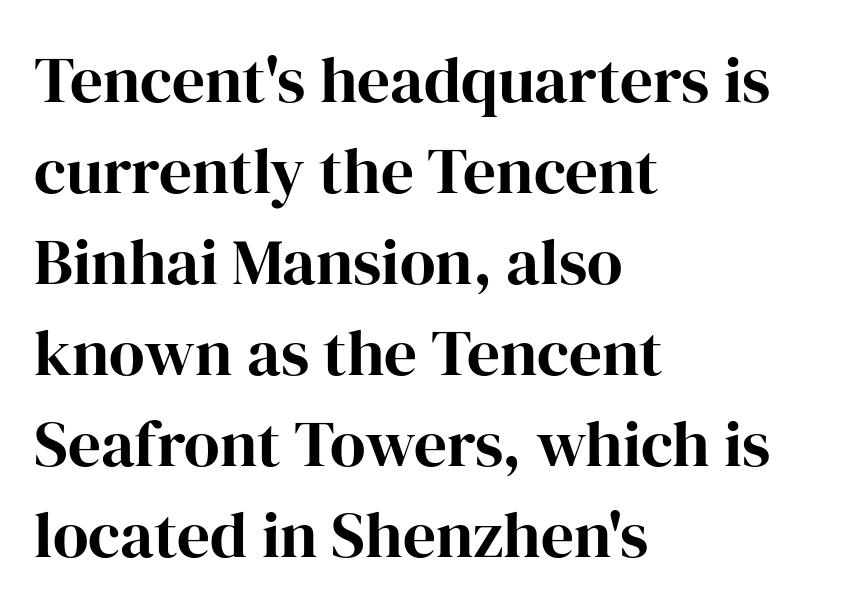
The image shows 65 px bold serif type, upright; set left-aligned, normal line spacing (1.4x), normal letter spacing, not underlined; high stroke contrast and a medium x-height.
